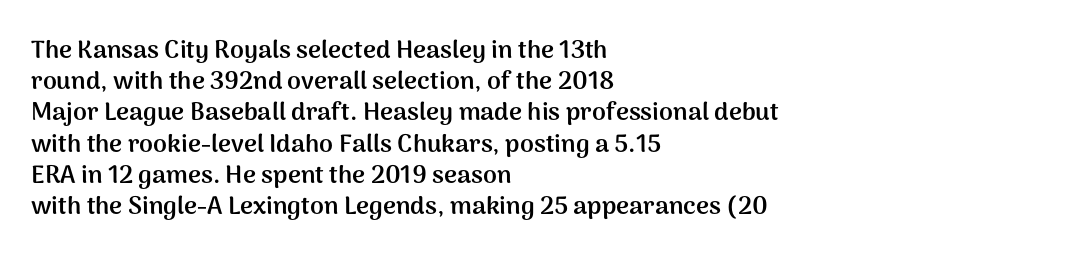
Caption: standard tracking, unaltered. Weight: bold. Line beginnings align vertically; line endings do not. The type sits square on the baseline with zero lean.
